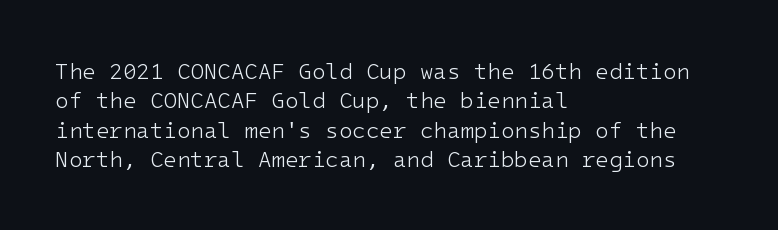
The image shows 22 px text type, upright; set left-aligned, normal line spacing (1.34x), normal letter spacing, not underlined.
